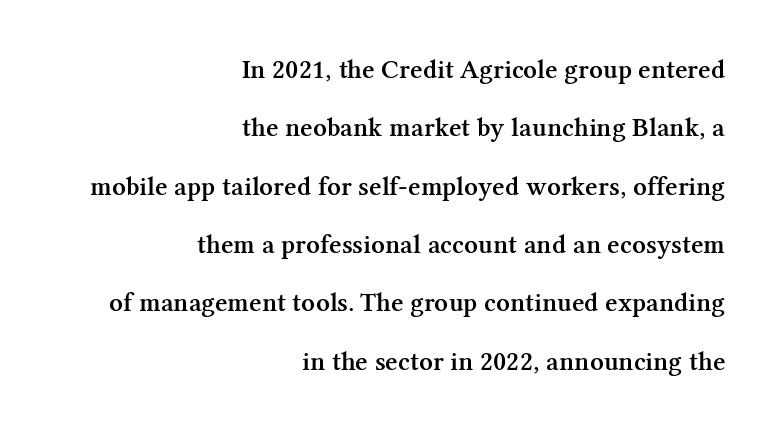
{"italic": "no", "bold": "semi", "underline": "no", "align": "right", "line_spacing": "loose", "line_spacing_ratio": 2.16, "letter_spacing": "normal", "letter_spacing_em": 0.0, "glyph_px": 27}
